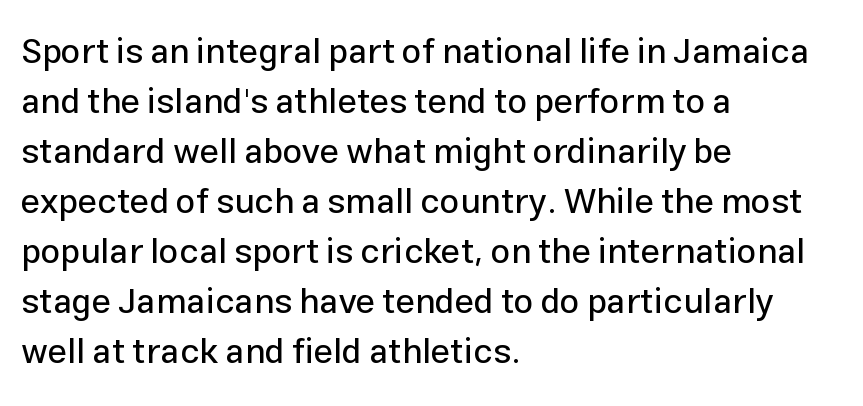
The passage shown is typed in a proportional face where columns would drift. No word sits above an underline. The lines are quadded left. The typography opts for an upright posture over an oblique one. Unlike a traditional serif, this face leaves its strokes unadorned. One glance says typical: line gaps are just what's usual.
